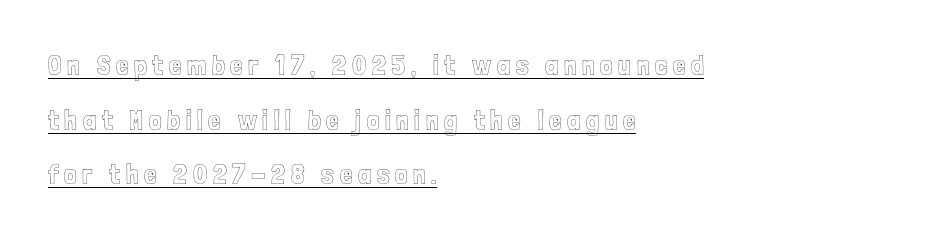
{"italic": "no", "width": "condensed", "x_height": "medium", "monospaced": "no", "underline": "yes", "align": "left", "line_spacing": "loose", "line_spacing_ratio": 1.95, "letter_spacing": "wide", "letter_spacing_em": 0.2, "glyph_px": 28}
